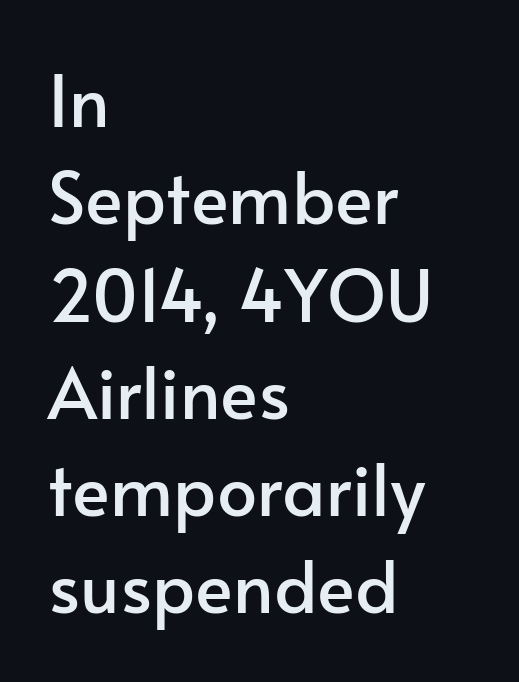
{"serif": "no", "italic": "no", "width": "normal", "stroke_contrast": "low", "x_height": "small", "monospaced": "no", "underline": "no", "align": "left", "line_spacing": "normal", "line_spacing_ratio": 1.37, "letter_spacing": "normal", "letter_spacing_em": 0.0, "glyph_px": 71}
